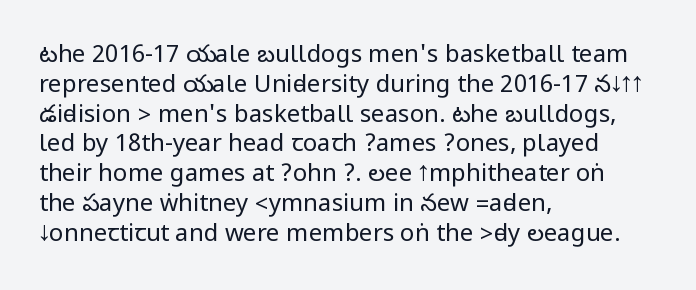
The image shows 24 px text type, upright; set left-aligned, line spacing 1.24x, normal letter spacing, not underlined.
